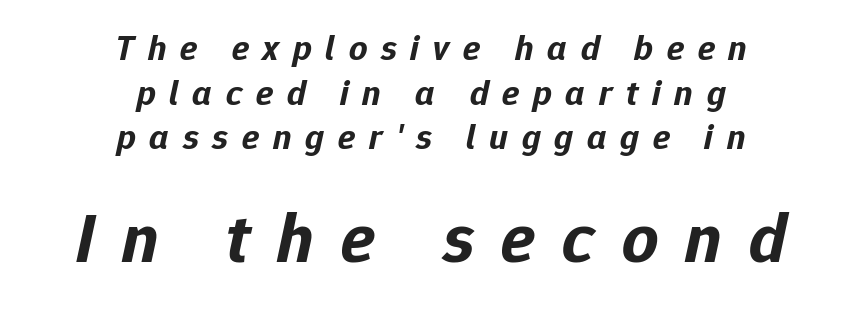
A dark, heavy texture on the line: the type is bold. Looking at the ascenders, they clearly lean. Whoever set this made the second block the dominant, larger element. Horizontal alignment here is central, giving a formal, balanced look.
